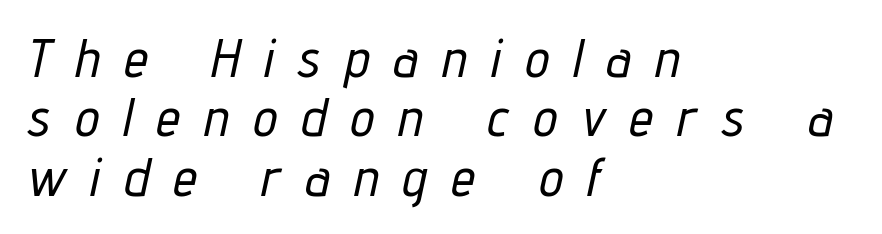
Q: Is the text italic (slanted)? A: Yes, it leans right by about 12 degrees.
Q: Is the text underlined? A: No.
Q: How is the paragraph aligned? A: Left-aligned.
Q: Is the spacing between letters normal or unusually wide? A: Unusually wide.
Q: Is the spacing between lines tight, normal or loose? A: Tight.
Q: Width (condensed, normal, or wide)? A: Condensed.
Q: Stroke contrast? A: Low.
Q: x-height? A: Medium.
Q: Monospaced? A: No.
